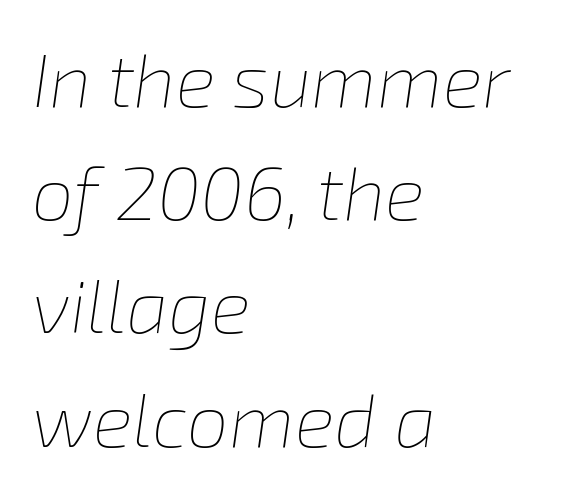
The image shows 75 px thin type, italic (leaning right); set left-aligned, normal line spacing (1.51x), normal letter spacing, not underlined; low stroke contrast and a medium x-height.
